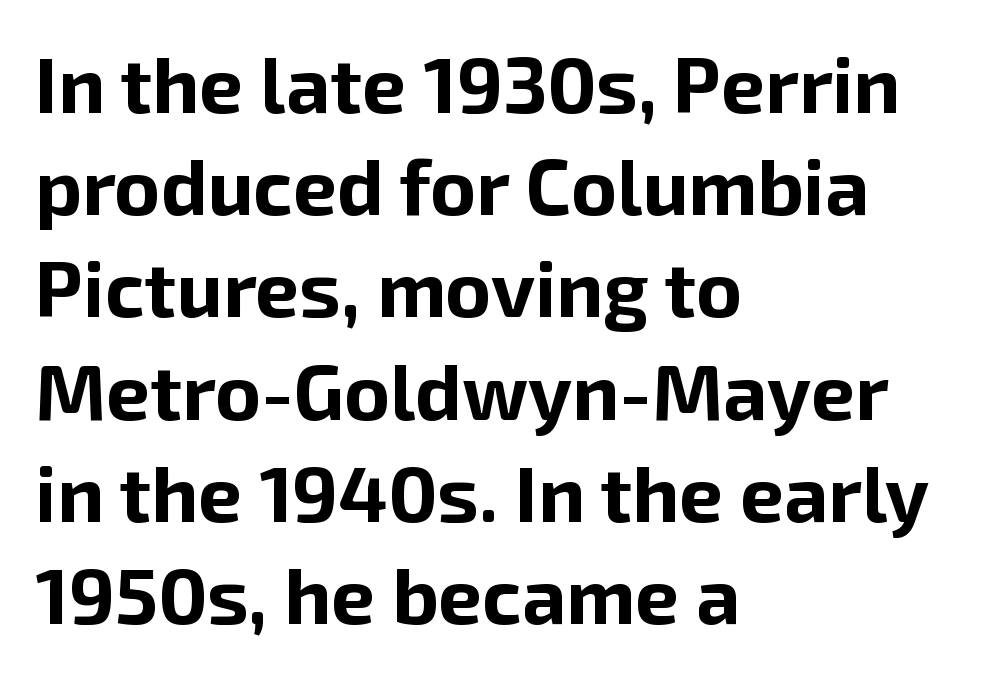
Q: Is the text bold? A: Yes.
Q: Is the text italic (slanted)? A: No, it is upright.
Q: Is the typeface a serif or a sans-serif typeface? A: Sans-serif.
Q: Is the text underlined? A: No.
Q: How is the paragraph aligned? A: Left-aligned.
Q: Is the spacing between letters normal or unusually wide? A: Normal.
Q: Is the spacing between lines tight, normal or loose? A: Normal.
Q: Width (condensed, normal, or wide)? A: Normal.
Q: Stroke contrast? A: Low.
Q: x-height? A: Medium.
Q: Monospaced? A: No.
